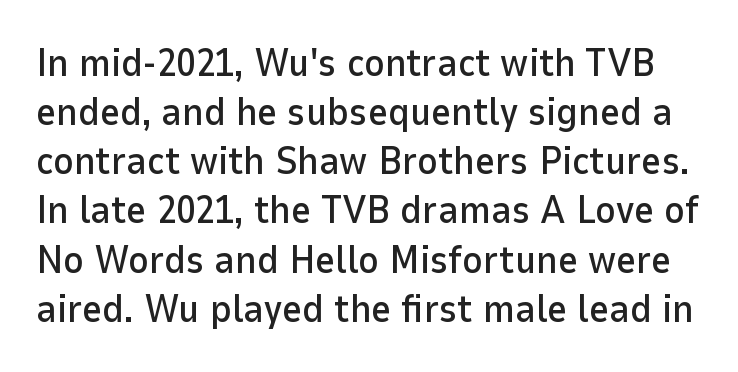
The image shows 39 px sans-serif type, upright; set normal line spacing (1.26x), normal letter spacing, not underlined; low stroke contrast and a medium x-height.
